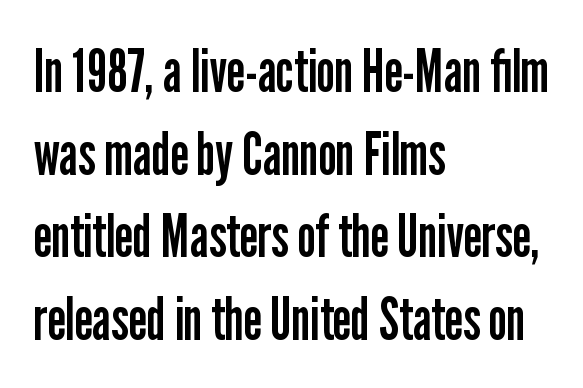
{"serif": "no", "italic": "no", "bold": "no", "weight": "regular", "width": "condensed", "stroke_contrast": "low", "x_height": "medium", "monospaced": "no", "underline": "no", "align": "left", "line_spacing": "normal", "line_spacing_ratio": 1.4, "letter_spacing": "normal", "letter_spacing_em": 0.0, "glyph_px": 59}
